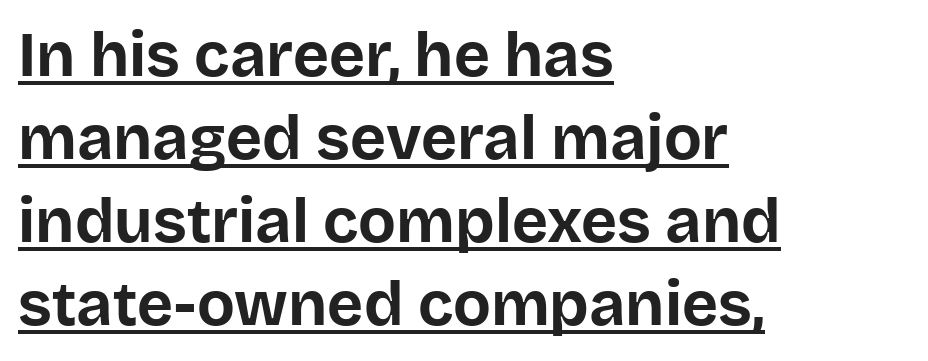
{"serif": "no", "italic": "no", "bold": "yes", "weight": "bold", "width": "normal", "stroke_contrast": "low", "x_height": "large", "monospaced": "no", "underline": "yes", "align": "left", "line_spacing": "normal", "line_spacing_ratio": 1.34, "letter_spacing": "normal", "letter_spacing_em": 0.0, "glyph_px": 62}
